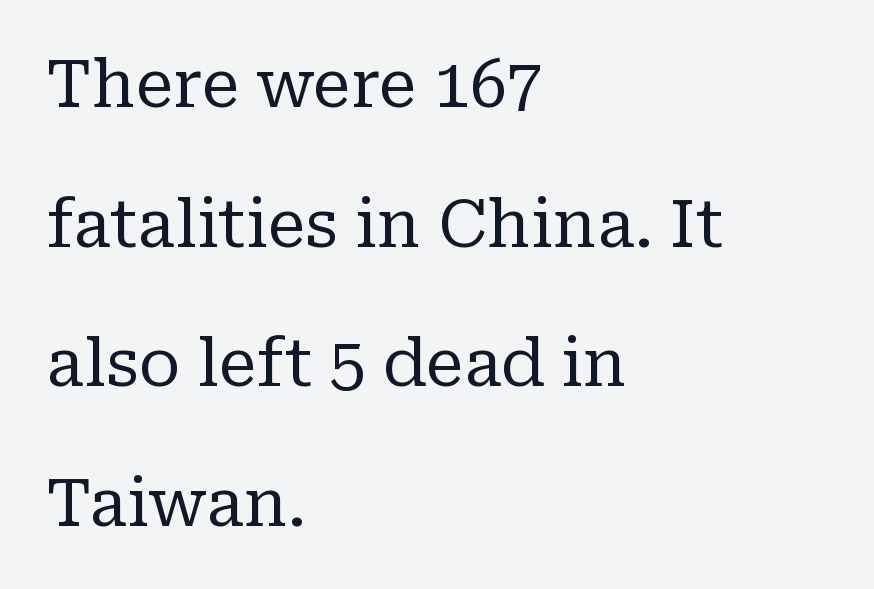
The image shows 65 px regular-weight serif type, upright; set left-aligned, loose line spacing (2.15x), normal letter spacing, not underlined; low stroke contrast and a medium x-height.
